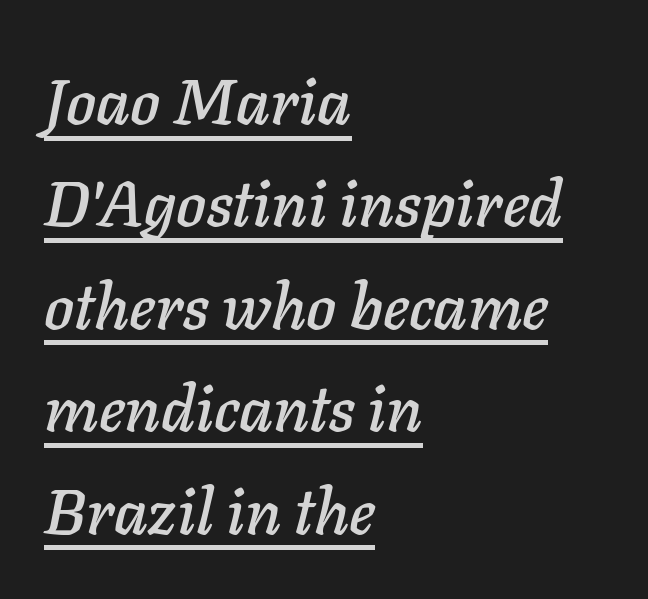
The image shows 64 px text type, italic (leaning right); set left-aligned, normal line spacing (1.6x), normal letter spacing, underlined; low stroke contrast and a medium x-height.
